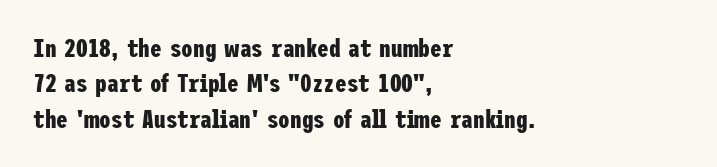
Normally led — the rows are evenly, conventionally spaced. A roman cut, with each character standing at attention. The gaps between neighbouring characters are ordinary and unremarkable. The words here are not underlined. Left-aligned paragraph, ragged on the right. The typesetting leans heavy: a genuine bold.
